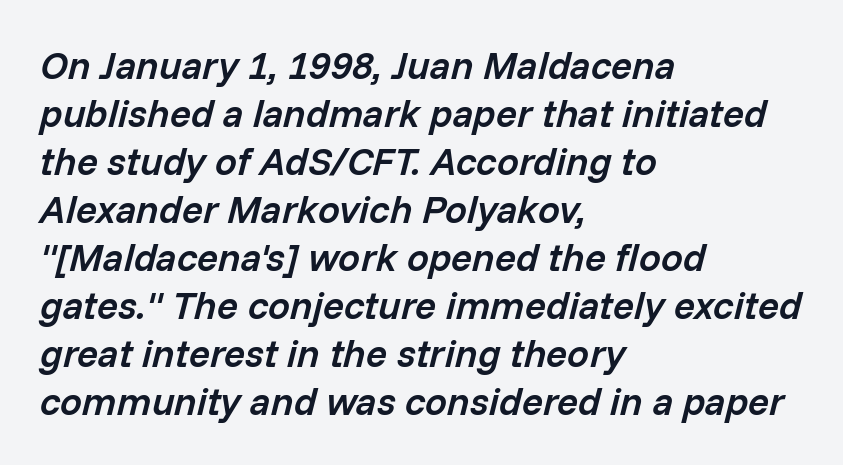
The image shows 39 px semibold type, italic (leaning right); set left-aligned, line spacing 1.23x, normal letter spacing, not underlined; low stroke contrast and a medium x-height.
